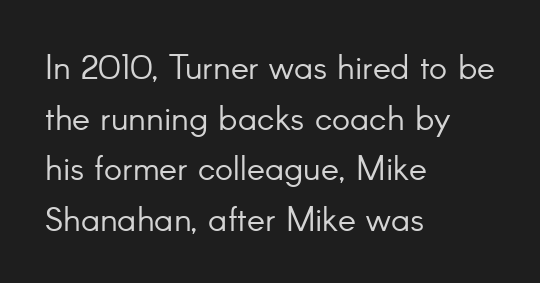
Q: Is the text bold? A: No.
Q: Is the text italic (slanted)? A: No, it is upright.
Q: Is the typeface a serif or a sans-serif typeface? A: Sans-serif.
Q: Is the text underlined? A: No.
Q: How is the paragraph aligned? A: Left-aligned.
Q: Is the spacing between letters normal or unusually wide? A: Normal.
Q: Is the spacing between lines tight, normal or loose? A: Normal.
Q: Width (condensed, normal, or wide)? A: Normal.
Q: Stroke contrast? A: Low.
Q: x-height? A: Small.
Q: Monospaced? A: No.
